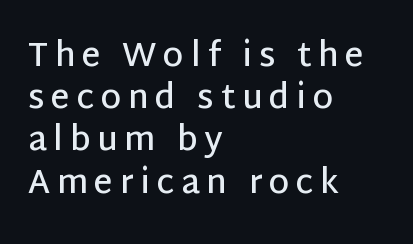
The vertical gap from one line to the next is medium. The letters stand upright; this is a roman face. Alignment: flush left. Firm but not heavy-handed strokes: this text is semibold.
